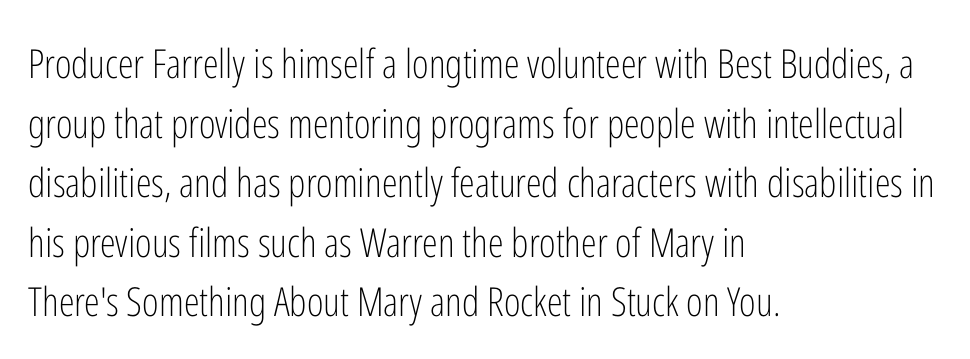
The image shows 40 px light, condensed sans-serif type, upright; set left-aligned, normal line spacing (1.49x), normal letter spacing, not underlined; low stroke contrast and a medium x-height.
